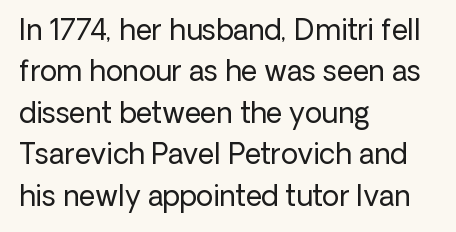
A student would call this left alignment; a typographer would say flush left, rag right. Students, observe: this is what conventionally led text looks like. These lines keep a tight, regular rhythm from letter to letter. No heavy texture on the line: the type isn't bold. Beneath every word, the page is bare. This rendering employs a face without finishing strokes, i.e., a sans-serif.
